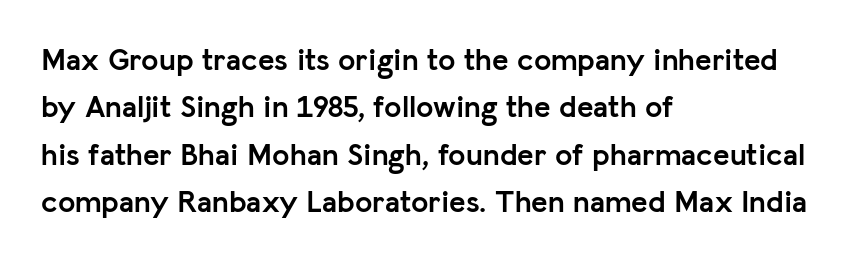
Leading matches the norm, producing a regular column. Tracking here is standard; glyphs follow each other at the usual distance. The typesetter chose a ragged-right arrangement here. The foot of each line stays bare and open. You could not count columns in this text — the font is proportionally spaced.
